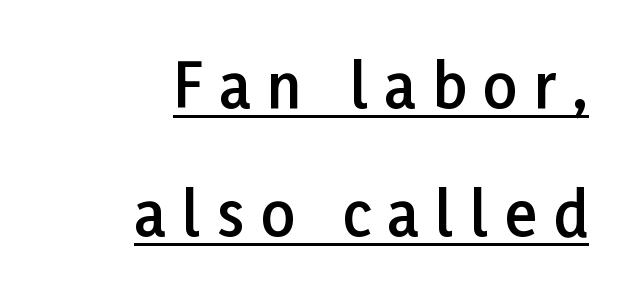
The image shows 60 px semibold sans-serif type, upright; set right-aligned, loose line spacing (2.14x), unusually wide letter spacing (+0.28 em), underlined; low stroke contrast and a medium x-height.
